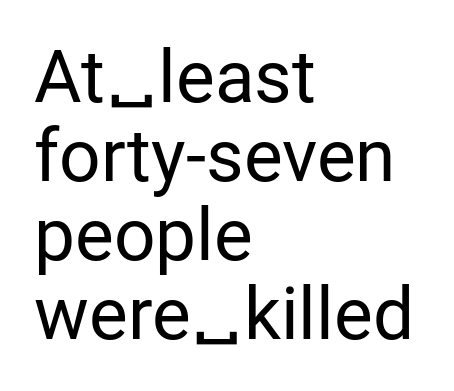
Q: Is the text bold? A: No.
Q: Is the text italic (slanted)? A: No, it is upright.
Q: Is the typeface a serif or a sans-serif typeface? A: Sans-serif.
Q: Is the text underlined? A: No.
Q: How is the paragraph aligned? A: Left-aligned.
Q: Is the spacing between letters normal or unusually wide? A: Normal.
Q: Is the spacing between lines tight, normal or loose? A: Tight.
Q: Width (condensed, normal, or wide)? A: Normal.
Q: Stroke contrast? A: Low.
Q: x-height? A: Medium.
Q: Monospaced? A: No.
